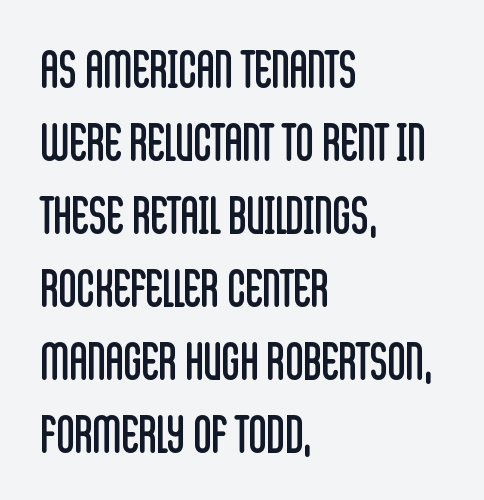
The setting favours the left margin, as ordinary paragraphs usually do. Compared with a typical body face, this is equally light or lighter still. Look at the tracking — it's just the regular setting, nothing added. Nope, not italic — everything's standing straight. The passage shown is not underscored anywhere. Is this a fixed-width face? No — the glyphs have proportional, varying widths.
